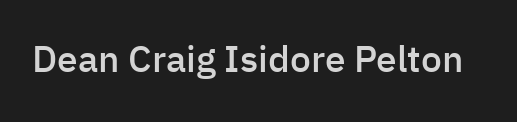
Default kerning and tracking; the words read as compact shapes. Every stem runs plumb, perpendicular to the baseline. Letterform terminals end flat and unadorned throughout the passage. The face used here is proportionally spaced, like ordinary book or web type. The strip under each line holds only bare page. Summary of weight: moderately heavy, a semibold.
